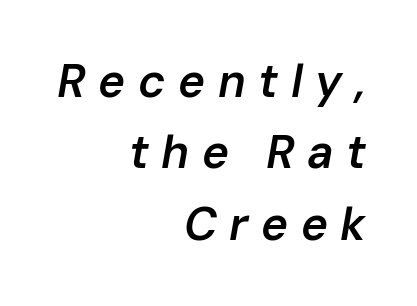
Compared with typical body copy, the letter spacing here is much looser. Quick note: italic. Letters rest on an invisible, unmarked baseline. Line spacing here is normal.
